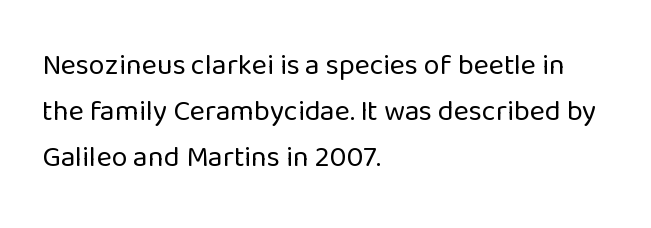
The image shows 29 px regular-weight sans-serif type, upright; set left-aligned, normal line spacing (1.59x), normal letter spacing, not underlined; low stroke contrast and a medium x-height.
